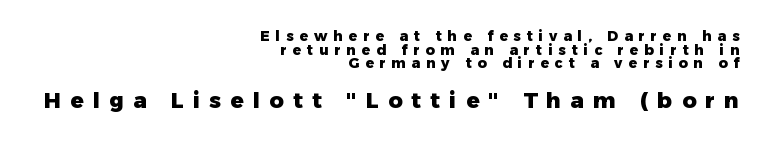
The rag falls on the left side of this text block. The passage shown has open, widely tracked lettering throughout. The space beneath each line is pristine and unruled. Posture: straight, roman, zero tilt.
